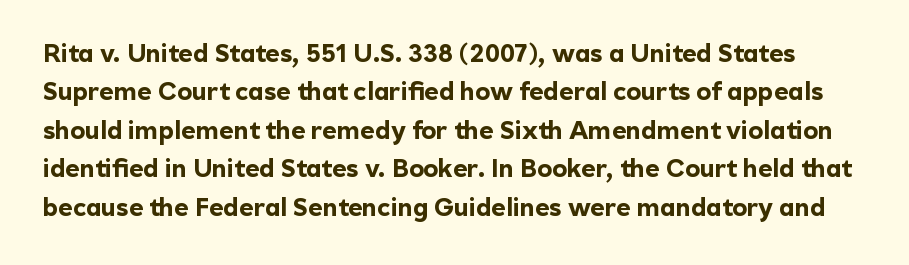
How heavy is the stroke? Heavy — this is a bold. This sample keeps an unexceptional amount of space between lines. Short note: letters normally spaced. Underline: absent.
